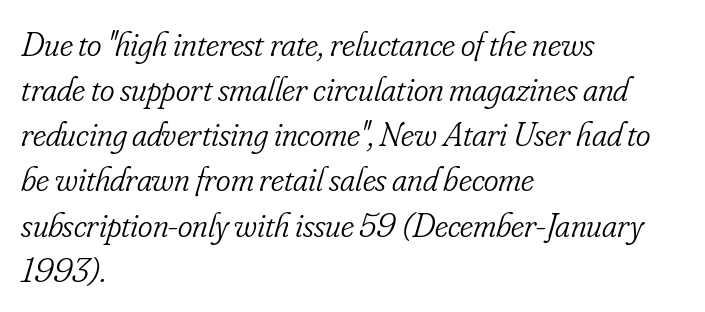
Q: Is the text bold? A: No.
Q: Is the text italic (slanted)? A: Yes, it leans right by about 16 degrees.
Q: Is the typeface a serif or a sans-serif typeface? A: Serif.
Q: Is the text underlined? A: No.
Q: How is the paragraph aligned? A: Left-aligned.
Q: Is the spacing between letters normal or unusually wide? A: Normal.
Q: Is the spacing between lines tight, normal or loose? A: Normal.
Q: Width (condensed, normal, or wide)? A: Condensed.
Q: Stroke contrast? A: Low.
Q: x-height? A: Small.
Q: Monospaced? A: No.
